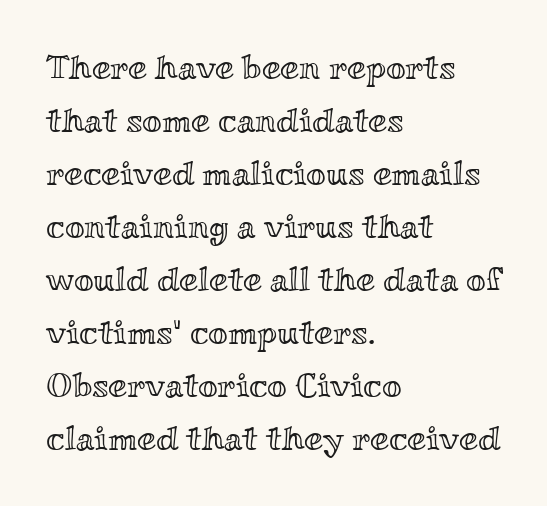
Compared with typical paragraphs, the rows here are spaced about the same. A classic flush-left, rag-right setting is used for this passage. Unlike italic type, these characters show no tilt at all. Each word holds together tightly as a unit, with standard inter-letter gaps. A typesetter would call this proportional, since set widths differ per character.
